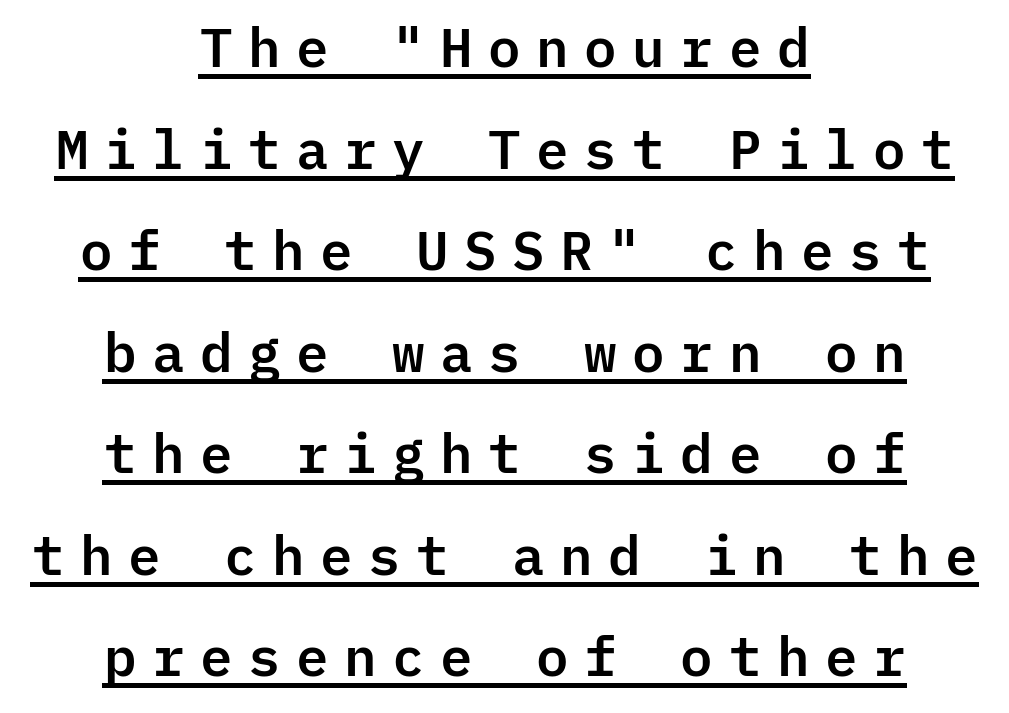
The image shows 54 px sans-serif type, upright, monospaced; set centered, line spacing 1.88x, unusually wide letter spacing (+0.25 em), underlined; low stroke contrast and a medium x-height.
